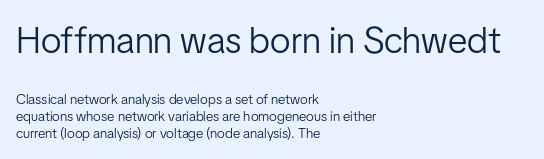
{"serif": "no", "italic": "no", "bold": "no", "weight": "light", "width": "condensed", "stroke_contrast": "low", "x_height": "medium", "monospaced": "no", "underline": "no", "align": "left", "line_spacing_ratio": 1.2, "letter_spacing": "normal", "letter_spacing_em": 0.0, "larger_block": "first", "size_ratio": 2.64, "glyph_px": 37}
